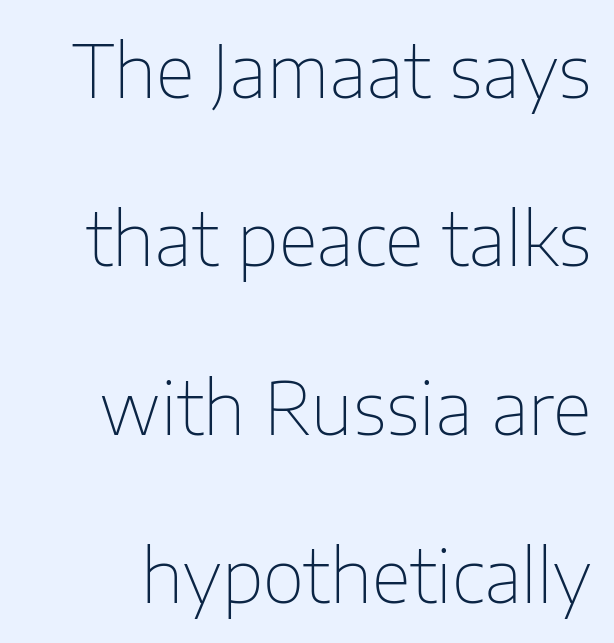
The block of text is sparse from top to bottom, with ample space between rows. Ascenders rise straight up at ninety degrees. The passage shown is typed in a proportional face where columns would drift. This is not heavy type; no bold has been used.
